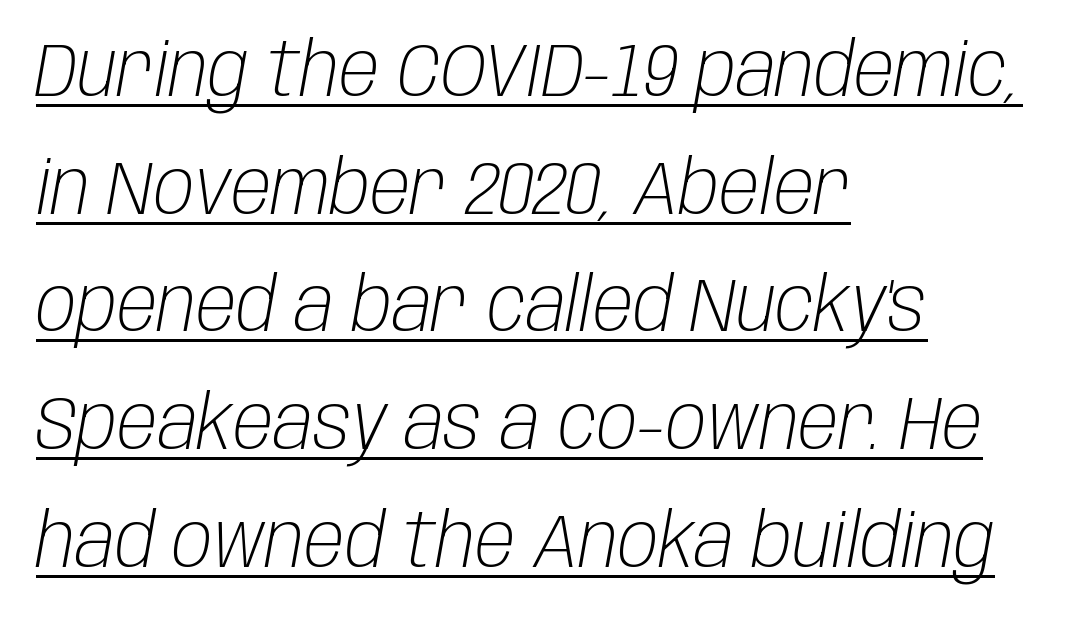
Q: Is the text bold? A: No.
Q: Is the text italic (slanted)? A: Yes, it leans right by about 10 degrees.
Q: Is the text underlined? A: Yes.
Q: How is the paragraph aligned? A: Left-aligned.
Q: Is the spacing between letters normal or unusually wide? A: Normal.
Q: Is the spacing between lines tight, normal or loose? A: Normal.
Q: Width (condensed, normal, or wide)? A: Condensed.
Q: Stroke contrast? A: Low.
Q: x-height? A: Large.
Q: Monospaced? A: No.
